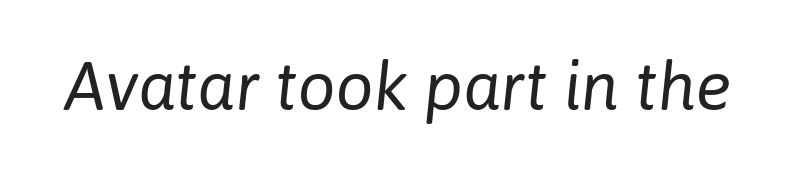
The image shows 67 px regular-weight type, italic (leaning right); set normal letter spacing, not underlined; low stroke contrast and a medium x-height.
